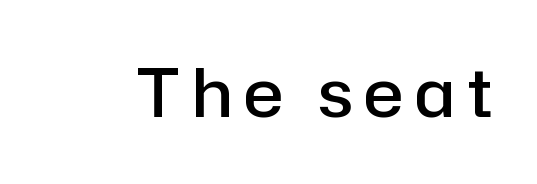
The image shows 66 px semibold sans-serif type, upright; set not underlined; low stroke contrast and a medium x-height.
